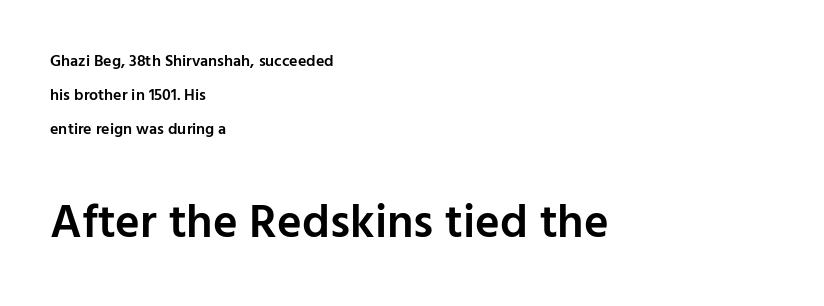
The image shows 47 px semibold sans-serif type, upright; set left-aligned, loose line spacing (2.13x), normal letter spacing, not underlined; the second (bottom) block is 2.94x larger; low stroke contrast and a medium x-height.
